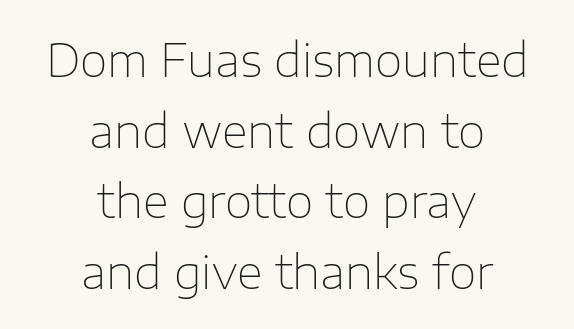
Q: Is the text bold? A: No.
Q: Is the text italic (slanted)? A: No, it is upright.
Q: Is the typeface a serif or a sans-serif typeface? A: Sans-serif.
Q: Is the text underlined? A: No.
Q: How is the paragraph aligned? A: Centered.
Q: Is the spacing between letters normal or unusually wide? A: Normal.
Q: Is the spacing between lines tight, normal or loose? A: Normal.
Q: Width (condensed, normal, or wide)? A: Normal.
Q: Stroke contrast? A: Low.
Q: x-height? A: Medium.
Q: Monospaced? A: No.
